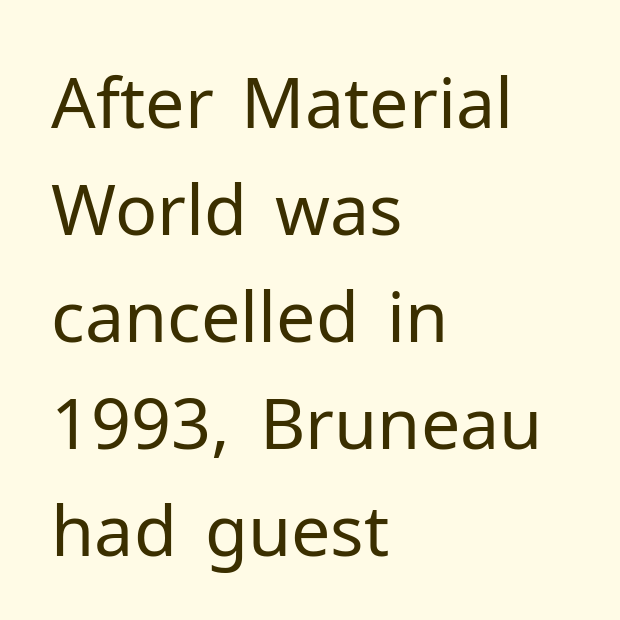
Regarding serifs, this sample does without them. Check under the words: just untouched page. Varying glyph widths throughout — classic text-font behaviour. A roman cut, with each character standing at attention. Nothing unusual about the tracking: characters are spaced as the font intends.
